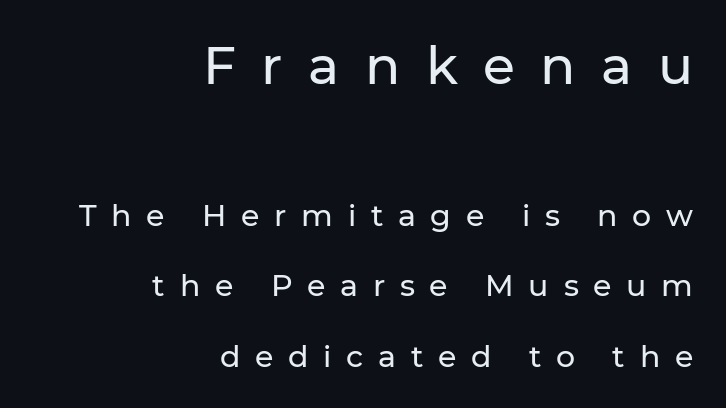
A flush-right, rag-left setting is used for this passage. The space between consecutive lines is lavish. Scale decreases going downward across the two blocks. The letters are spread apart with noticeably loose tracking.
